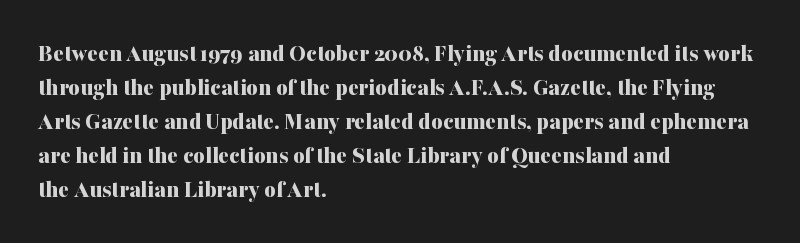
Just letters on the line, the space beneath them empty. No italicization has been applied; the sample stays upright. The rows are spaced the way most documents space them. The glyphs have the mass of a bold cut. Look at the tracking — it's just the regular setting, nothing added. Each line starts at the same left margin while the right side varies.
